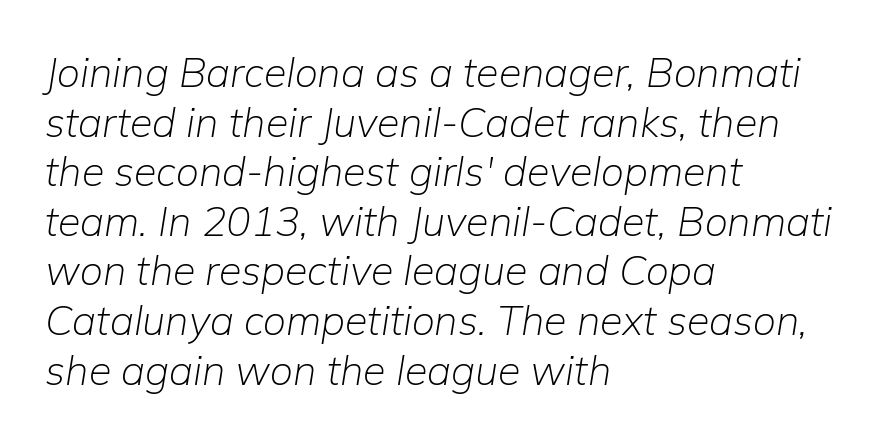
{"italic": "yes", "lean": "right", "slant_degrees": 9, "bold": "no", "weight": "light", "width": "normal", "stroke_contrast": "low", "x_height": "medium", "monospaced": "no", "underline": "no", "align": "left", "line_spacing_ratio": 1.21, "letter_spacing": "normal", "letter_spacing_em": 0.0, "glyph_px": 41}
